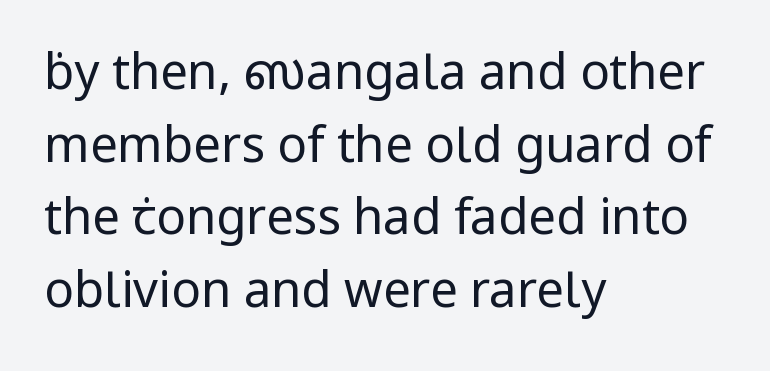
Letters have the restrained weight of plain body copy at most. No feet cap the strokes, marking this as sans-serif type. The glyphs are unaccompanied by any horizontal stroke below them. Spacing between characters is what you'd get straight out of the box. Is there much room between lines? A standard amount, neither cramped nor airy.
